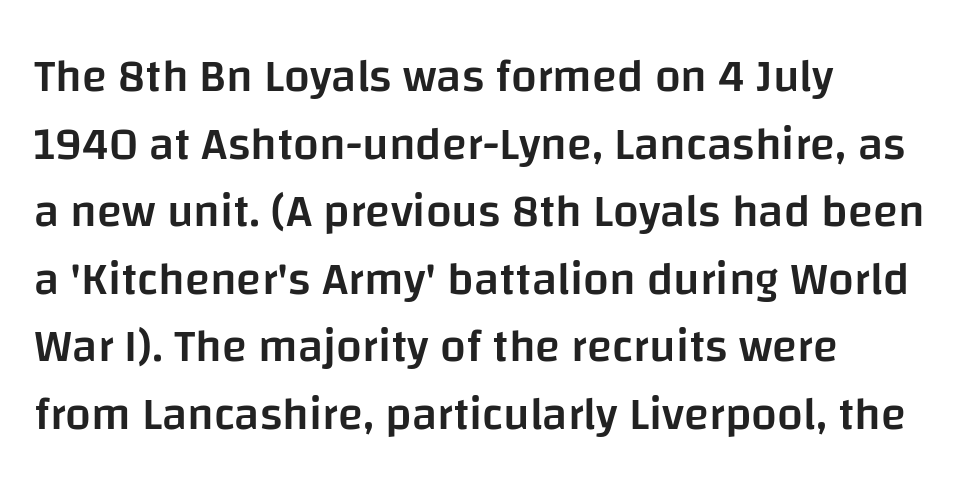
The image shows 46 px semibold sans-serif type, upright; set left-aligned, normal line spacing (1.47x), normal letter spacing, not underlined; low stroke contrast and a large x-height.
